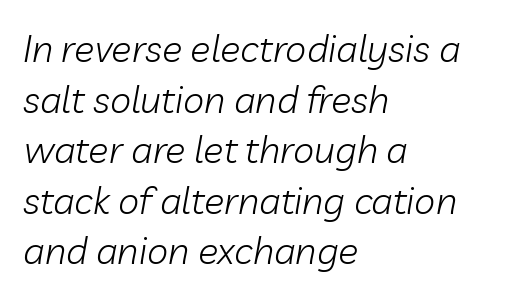
Q: Is the text bold? A: No.
Q: Is the text italic (slanted)? A: Yes, it leans right by about 10 degrees.
Q: Is the text underlined? A: No.
Q: How is the paragraph aligned? A: Left-aligned.
Q: Is the spacing between letters normal or unusually wide? A: Normal.
Q: Is the spacing between lines tight, normal or loose? A: Normal.
Q: Width (condensed, normal, or wide)? A: Normal.
Q: Stroke contrast? A: Low.
Q: x-height? A: Medium.
Q: Monospaced? A: No.
